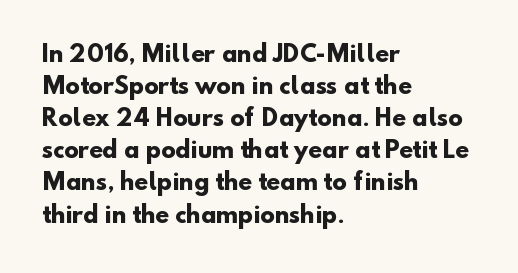
The image shows 22 px bold type; set left-aligned, normal line spacing (1.46x), normal letter spacing, not underlined.
